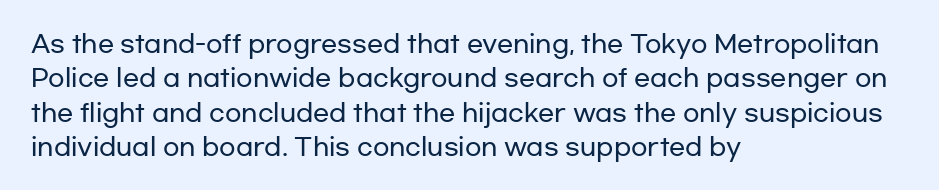
The rows are spaced the way most documents space them. Italic: no, the glyphs are upright roman. Reading down the block, your eye returns to a fixed left position each line. The words here are not underlined. Nothing unusual about the tracking: characters are spaced as the font intends.
